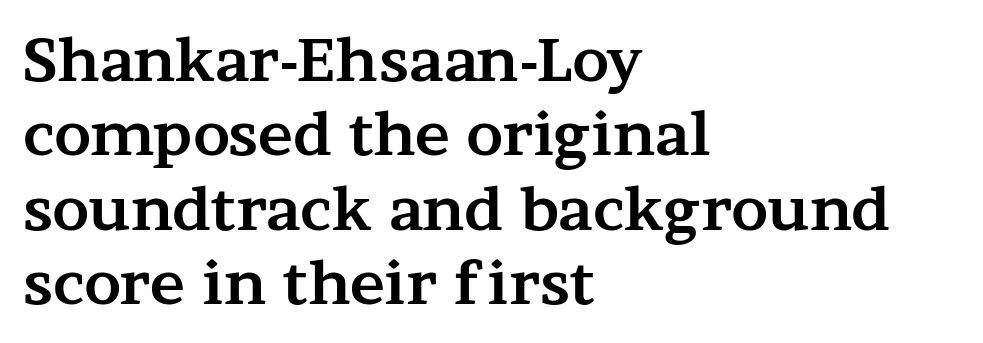
The image shows 59 px bold, wide serif type, upright; set left-aligned, normal line spacing (1.26x), normal letter spacing, not underlined; medium stroke contrast and a medium x-height.
